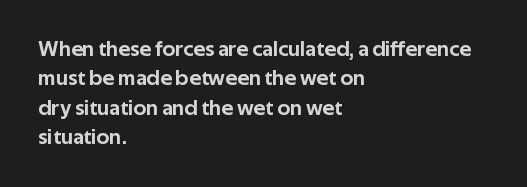
Glyph-to-glyph distance matches everyday printed text. If you drew a ruler down the left edge, every line would touch it. The letters stand upright; this is a roman face. No word sits above an underline. The line-height multiplier appears to be the usual default.
